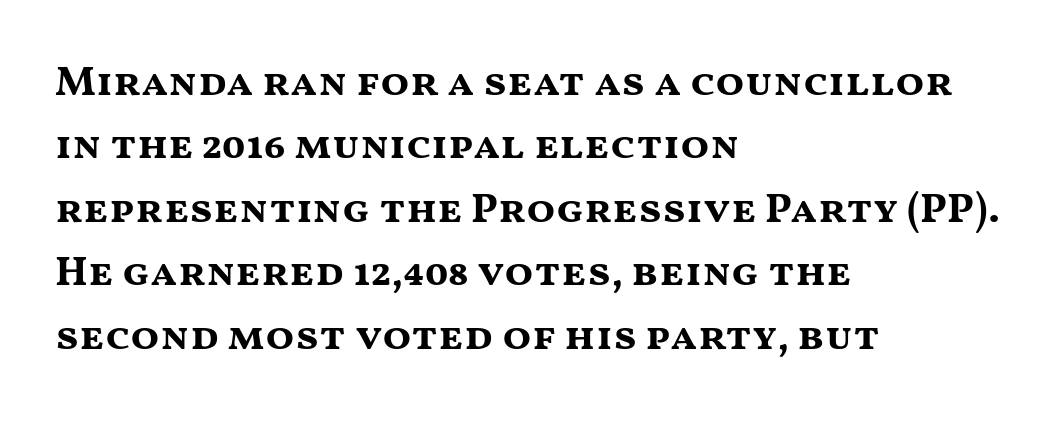
Q: Is the text bold? A: Yes.
Q: Is the text italic (slanted)? A: No, it is upright.
Q: Is the typeface a serif or a sans-serif typeface? A: Sans-serif.
Q: Is the text underlined? A: No.
Q: How is the paragraph aligned? A: Left-aligned.
Q: Is the spacing between letters normal or unusually wide? A: Normal.
Q: Is the spacing between lines tight, normal or loose? A: Normal.
Q: Width (condensed, normal, or wide)? A: Wide.
Q: Stroke contrast? A: Medium.
Q: x-height? A: Medium.
Q: Monospaced? A: No.
